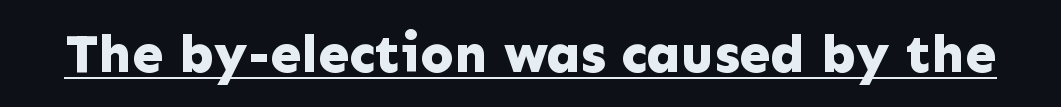
{"serif": "no", "italic": "no", "bold": "yes", "weight": "bold", "width": "normal", "stroke_contrast": "low", "x_height": "medium", "monospaced": "no", "underline": "yes", "letter_spacing": "normal", "letter_spacing_em": 0.0, "glyph_px": 55}
